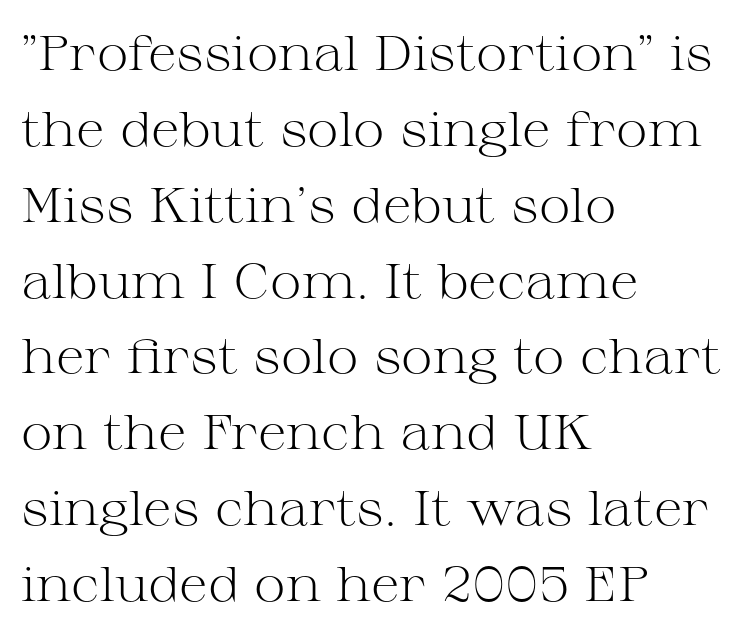
Q: Is the text bold? A: No.
Q: Is the text italic (slanted)? A: No, it is upright.
Q: Is the typeface a serif or a sans-serif typeface? A: Serif.
Q: Is the text underlined? A: No.
Q: How is the paragraph aligned? A: Left-aligned.
Q: Is the spacing between letters normal or unusually wide? A: Normal.
Q: Is the spacing between lines tight, normal or loose? A: Normal.
Q: Width (condensed, normal, or wide)? A: Wide.
Q: Stroke contrast? A: Medium.
Q: x-height? A: Medium.
Q: Monospaced? A: No.
